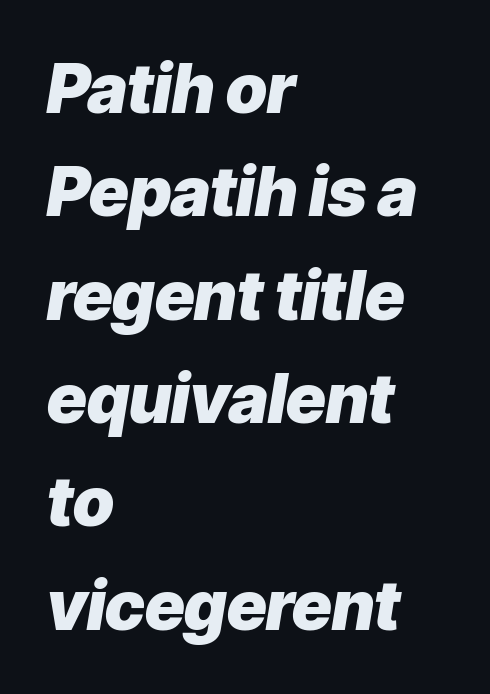
Q: Is the text bold? A: Yes.
Q: Is the text italic (slanted)? A: Yes, it leans right by about 9 degrees.
Q: Is the text underlined? A: No.
Q: How is the paragraph aligned? A: Left-aligned.
Q: Is the spacing between letters normal or unusually wide? A: Normal.
Q: Is the spacing between lines tight, normal or loose? A: Normal.
Q: Width (condensed, normal, or wide)? A: Normal.
Q: Stroke contrast? A: Low.
Q: x-height? A: Medium.
Q: Monospaced? A: No.
